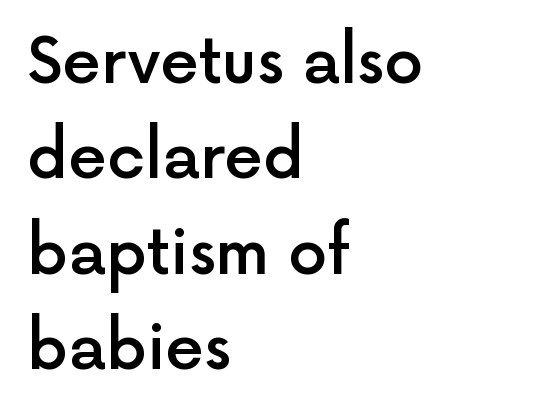
Is there much room between lines? A standard amount, neither cramped nor airy. Underlining? Definitely not there. In terms of letterform style, serifs are entirely absent. Letter spacing: default. Upright lettering throughout.
